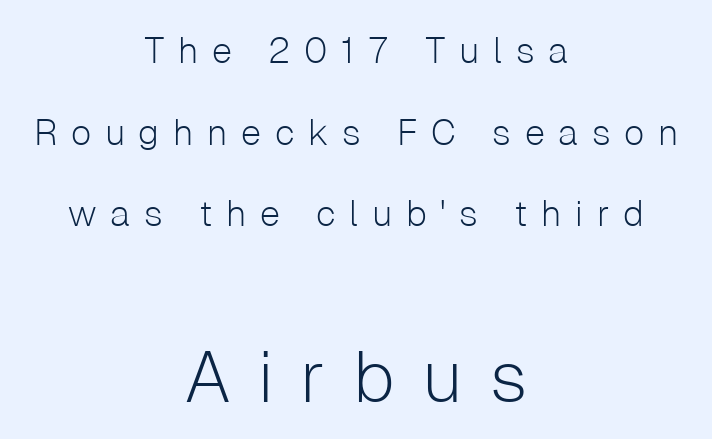
{"serif": "no", "italic": "no", "bold": "no", "weight": "light", "width": "normal", "stroke_contrast": "low", "x_height": "medium", "monospaced": "no", "underline": "no", "align": "center", "line_spacing": "loose", "line_spacing_ratio": 2.27, "letter_spacing": "wide", "letter_spacing_em": 0.38, "larger_block": "second", "size_ratio": 2.0, "glyph_px": 72}
